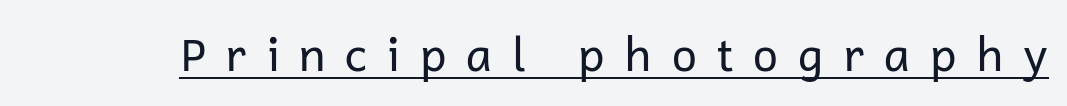
The cut favours lightness, reaching ordinary text weight at its darkest. Look at the tracking — it's clearly loosened, letters drifting apart. Posture: upright roman. The passage shown is typed in a proportional face where columns would drift. This is sans-serif lettering, the kind often seen on screens and signage.
